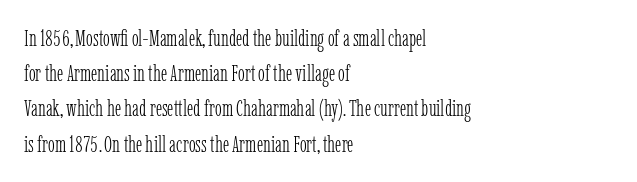
Q: Is the text bold? A: No.
Q: Is the text italic (slanted)? A: No, it is upright.
Q: Is the text underlined? A: No.
Q: How is the paragraph aligned? A: Left-aligned.
Q: Is the spacing between letters normal or unusually wide? A: Normal.
Q: Is the spacing between lines tight, normal or loose? A: Normal.
